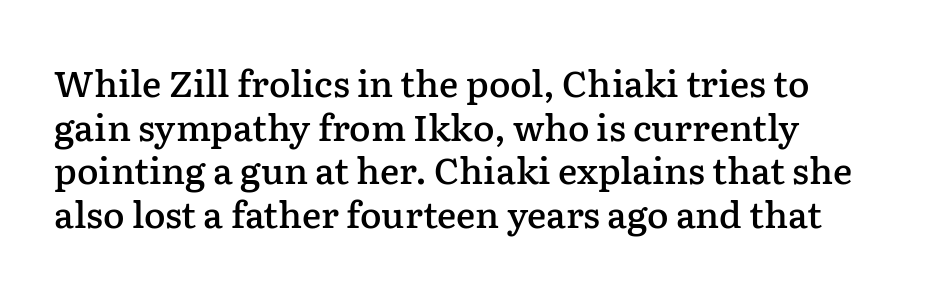
The image shows 36 px semibold serif type, upright; set line spacing 1.21x, normal letter spacing, not underlined; low stroke contrast and a medium x-height.
